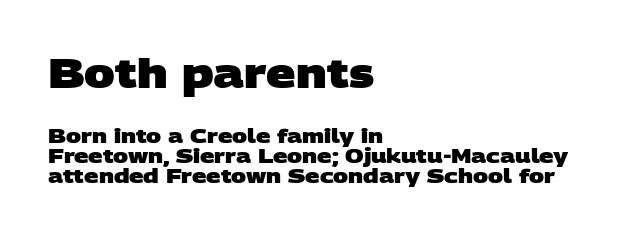
The image shows 41 px heavy, wide sans-serif type; set left-aligned, tight line spacing (1.02x), normal letter spacing, not underlined; the first (top) block is 2.05x larger; low stroke contrast and a large x-height.
